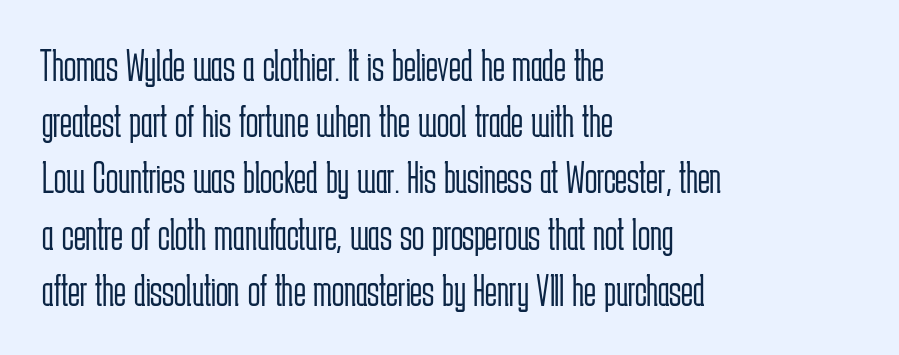
Is the stroke heavy? The answer is a plain regular-or-lighter. Here the designer chose a conventional face with non-uniform glyph widths. Look at the bottom of the vertical strokes: they stop flat, with no serifs. A typesetter would call this leading conventional body-copy spacing. The axis of the letterforms is exactly vertical. This rendering uses left alignment, leaving the right contour irregular.
